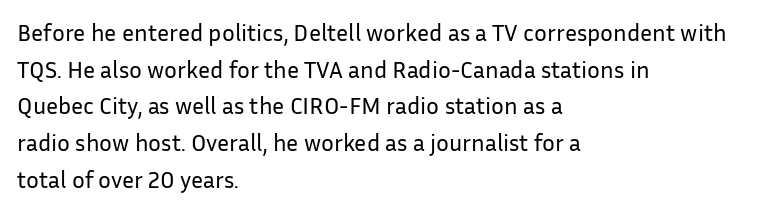
The image shows 24 px text type, upright; set left-aligned, normal line spacing (1.53x), normal letter spacing, not underlined.
